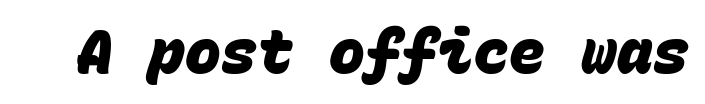
The image shows 60 px heavy sans-serif type, monospaced; set normal letter spacing, not underlined; low stroke contrast and a large x-height.
